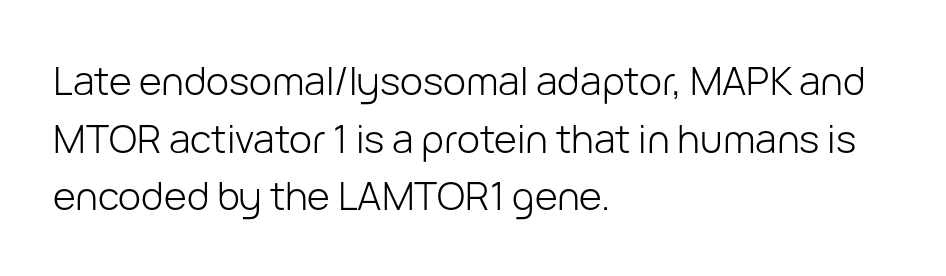
{"serif": "no", "italic": "no", "bold": "no", "weight": "light", "width": "normal", "stroke_contrast": "low", "x_height": "medium", "monospaced": "no", "underline": "no", "align": "left", "line_spacing": "normal", "line_spacing_ratio": 1.48, "letter_spacing": "normal", "letter_spacing_em": 0.0, "glyph_px": 39}
